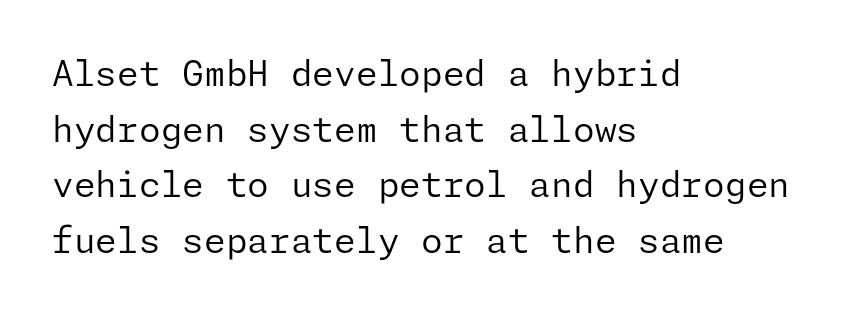
{"serif": "no", "italic": "no", "bold": "no", "weight": "regular", "width": "normal", "stroke_contrast": "low", "x_height": "medium", "underline": "no", "align": "left", "line_spacing": "normal", "line_spacing_ratio": 1.59, "letter_spacing": "normal", "letter_spacing_em": 0.0, "glyph_px": 35}
